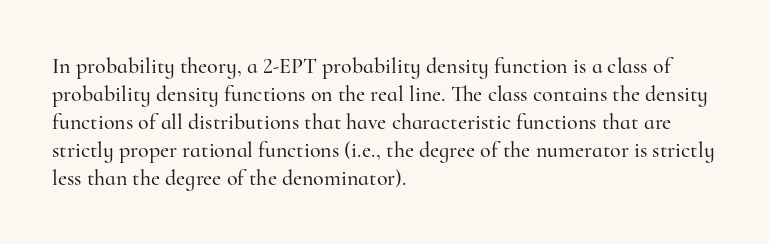
Q: Is the text italic (slanted)? A: No, it is upright.
Q: Is the text underlined? A: No.
Q: How is the paragraph aligned? A: Left-aligned.
Q: Is the spacing between letters normal or unusually wide? A: Normal.
Q: Is the spacing between lines tight, normal or loose? A: Normal.
